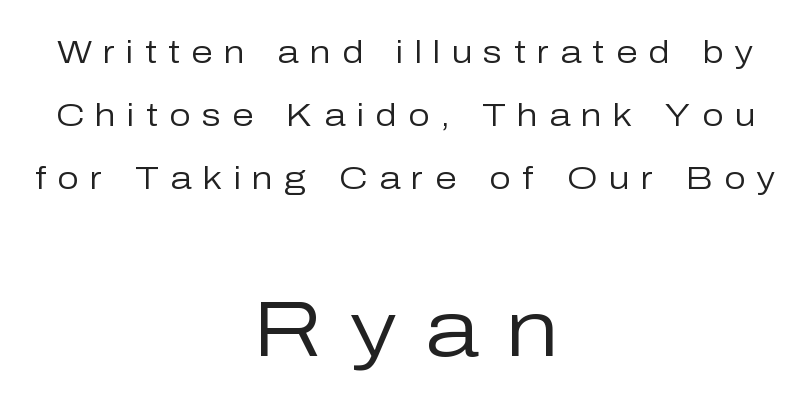
The image shows 78 px regular-weight sans-serif type, upright; set centered, loose line spacing (2.04x), unusually wide letter spacing (+0.36 em), not underlined; the second (bottom) block is 2.52x larger; low stroke contrast and a medium x-height.
